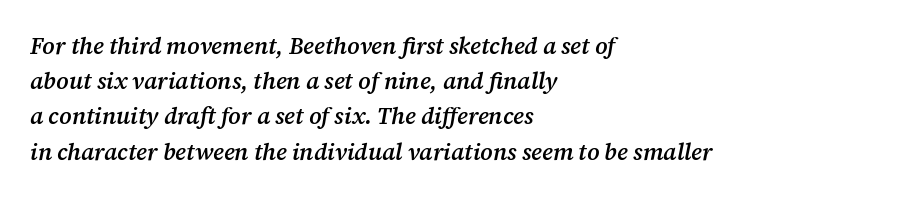
Heft: intermediate — a semibold. The ragged edge is on the right, which tells us the setting is flush left. Evenly set lines give the paragraph a standard silhouette. The specimen omits any rule beneath the text block's lines.
